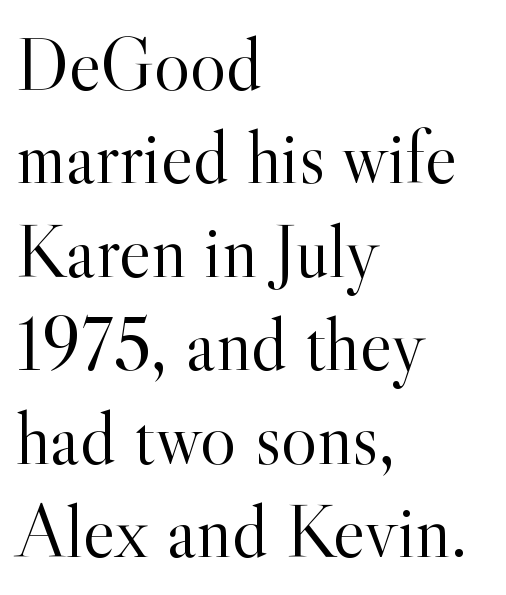
Letter spacing: default. A student would call this left alignment; a typographer would say flush left, rag right. The passage shown is typeset with a serif family. This rendering features lettering with no underline. This sample uses an upright cut, with every glyph sitting square on the baseline.
